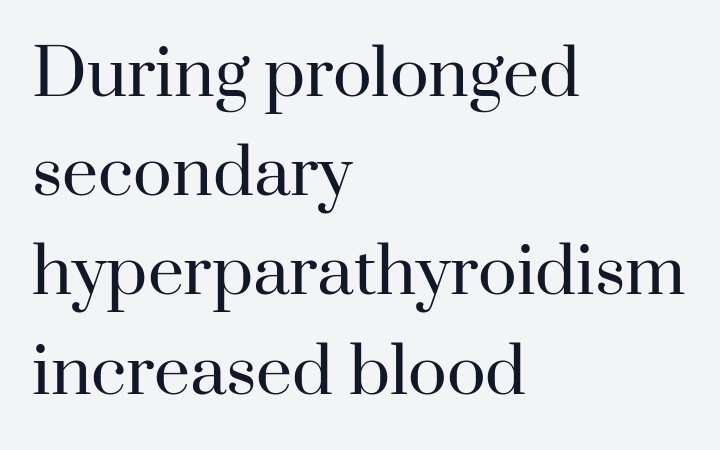
The image shows 64 px regular-weight serif type, upright; set left-aligned, normal line spacing (1.55x), normal letter spacing, not underlined; high stroke contrast and a small x-height.
